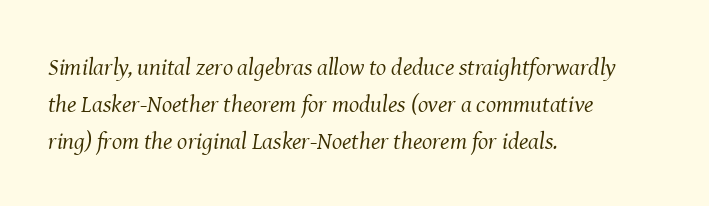
Q: Is the text bold? A: No.
Q: Is the text italic (slanted)? A: Yes, it leans right by about 8 degrees.
Q: Is the text underlined? A: No.
Q: How is the paragraph aligned? A: Left-aligned.
Q: Is the spacing between letters normal or unusually wide? A: Normal.
Q: Is the spacing between lines tight, normal or loose? A: Normal.
